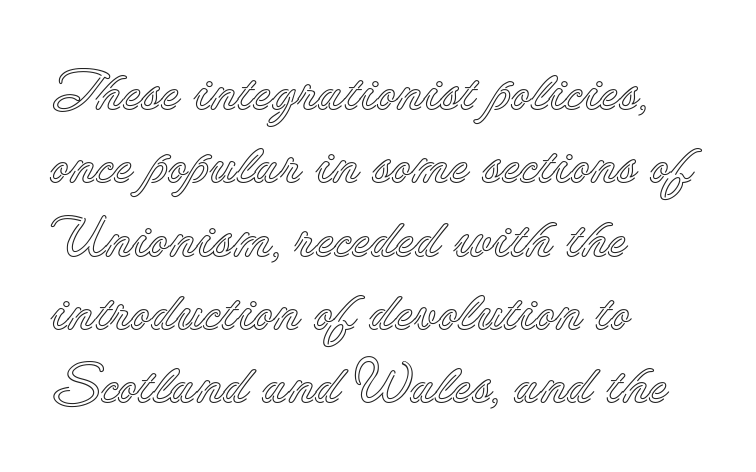
Q: Is the text italic (slanted)? A: Yes.
Q: Is the text underlined? A: No.
Q: How is the paragraph aligned? A: Left-aligned.
Q: Is the spacing between letters normal or unusually wide? A: Normal.
Q: Is the spacing between lines tight, normal or loose? A: Normal.
Q: Width (condensed, normal, or wide)? A: Normal.
Q: x-height? A: Small.
Q: Monospaced? A: No.
